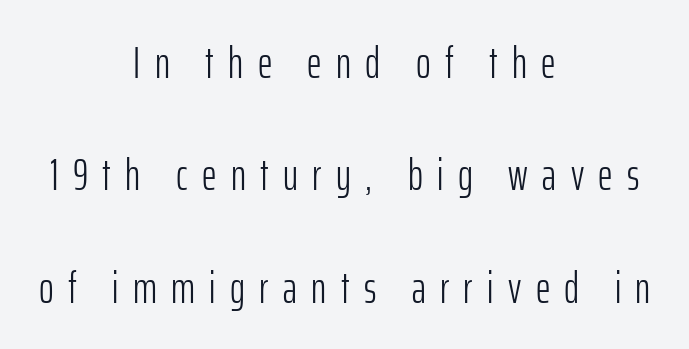
Each row of text sits above clean, open space. Each new line begins a long way beneath the previous one. A typesetter would call this proportional, since set widths differ per character. Caption: expanded tracking, letters set apart. Unlike italic type, these characters show no tilt at all.
